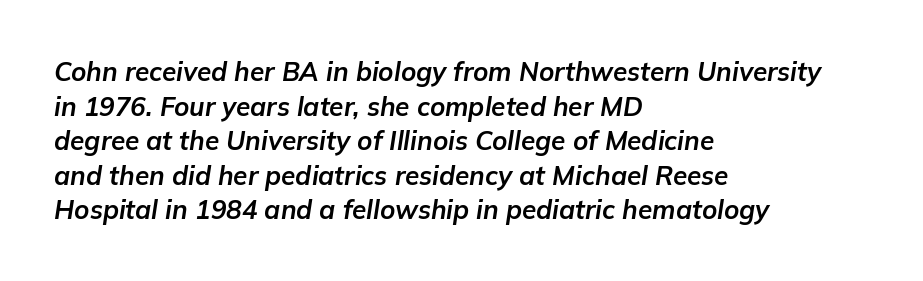
Q: Is the text bold? A: Yes.
Q: Is the text italic (slanted)? A: Yes, it leans right by about 9 degrees.
Q: Is the text underlined? A: No.
Q: How is the paragraph aligned? A: Left-aligned.
Q: Is the spacing between letters normal or unusually wide? A: Normal.
Q: Is the spacing between lines tight, normal or loose? A: Normal.
